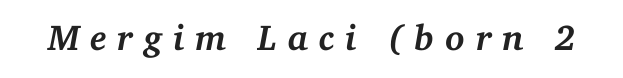
{"serif": "yes", "italic": "yes", "lean": "right", "slant_degrees": 11, "bold": "yes", "weight": "semibold", "width": "normal", "stroke_contrast": "medium", "x_height": "medium", "monospaced": "no", "underline": "no", "letter_spacing": "wide", "letter_spacing_em": 0.29, "glyph_px": 36}
